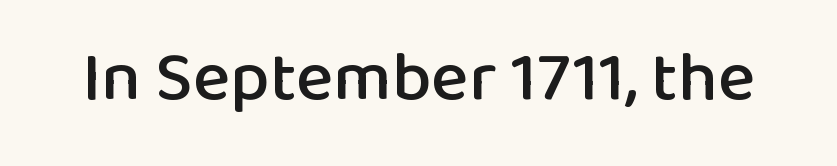
{"serif": "no", "italic": "no", "width": "normal", "stroke_contrast": "low", "x_height": "medium", "monospaced": "no", "underline": "no", "letter_spacing": "normal", "letter_spacing_em": 0.0, "glyph_px": 71}
